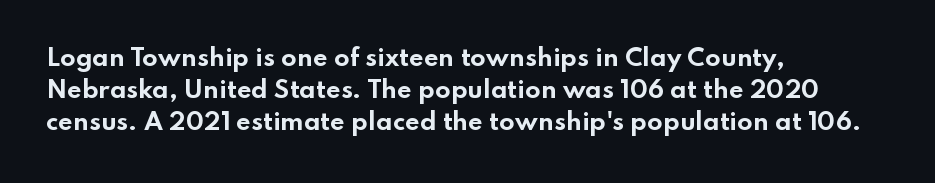
{"italic": "no", "bold": "yes", "underline": "no", "align": "left", "line_spacing": "normal", "line_spacing_ratio": 1.4, "letter_spacing": "normal", "letter_spacing_em": 0.0, "glyph_px": 23}
